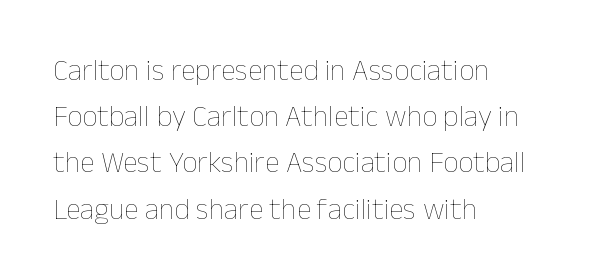
Q: Is the text bold? A: No.
Q: Is the text italic (slanted)? A: No, it is upright.
Q: Is the text underlined? A: No.
Q: How is the paragraph aligned? A: Left-aligned.
Q: Is the spacing between letters normal or unusually wide? A: Normal.
Q: Is the spacing between lines tight, normal or loose? A: Normal.
Q: Width (condensed, normal, or wide)? A: Normal.
Q: Stroke contrast? A: Low.
Q: x-height? A: Medium.
Q: Monospaced? A: No.
